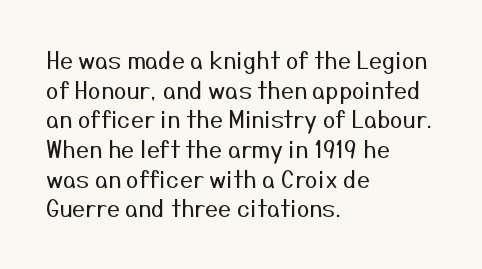
Q: Is the text bold? A: No.
Q: Is the text italic (slanted)? A: No, it is upright.
Q: Is the text underlined? A: No.
Q: How is the paragraph aligned? A: Left-aligned.
Q: Is the spacing between letters normal or unusually wide? A: Normal.
Q: Is the spacing between lines tight, normal or loose? A: Normal.
